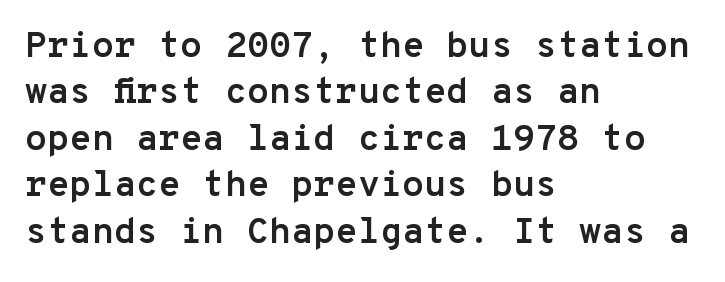
{"serif": "no", "italic": "no", "bold": "yes", "weight": "semibold", "width": "normal", "stroke_contrast": "low", "x_height": "medium", "monospaced": "yes", "underline": "no", "align": "left", "line_spacing": "normal", "line_spacing_ratio": 1.29, "letter_spacing": "normal", "letter_spacing_em": 0.0, "glyph_px": 36}
